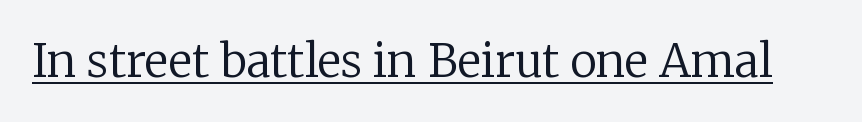
The image shows 45 px regular-weight serif type, upright; set normal letter spacing, underlined; low stroke contrast and a medium x-height.
